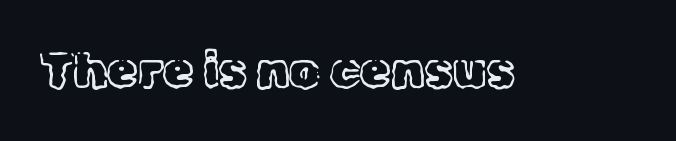
The image shows 49 px light serif type, upright; set normal letter spacing, not underlined; a medium x-height.
